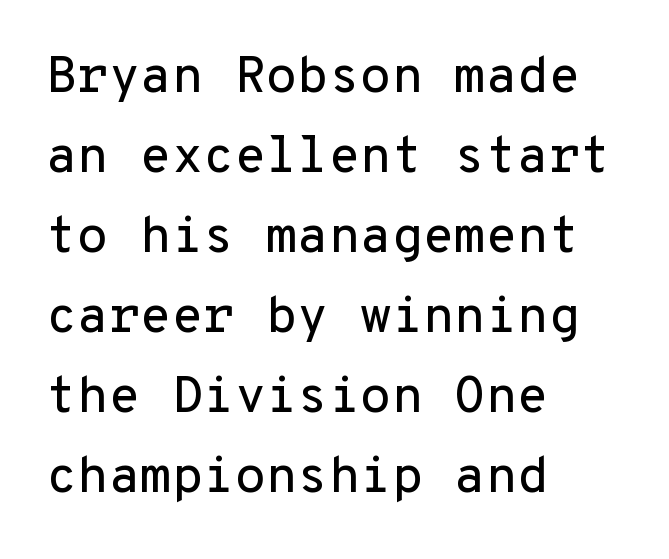
Q: Is the text italic (slanted)? A: No, it is upright.
Q: Is the typeface a serif or a sans-serif typeface? A: Sans-serif.
Q: Is the text underlined? A: No.
Q: How is the paragraph aligned? A: Left-aligned.
Q: Is the spacing between letters normal or unusually wide? A: Normal.
Q: Is the spacing between lines tight, normal or loose? A: Normal.
Q: Width (condensed, normal, or wide)? A: Normal.
Q: Stroke contrast? A: Low.
Q: x-height? A: Medium.
Q: Monospaced? A: Yes.
